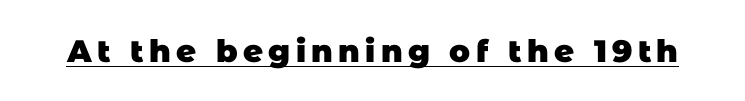
Q: Is the text bold? A: Yes.
Q: Is the typeface a serif or a sans-serif typeface? A: Sans-serif.
Q: Is the text underlined? A: Yes.
Q: Width (condensed, normal, or wide)? A: Normal.
Q: Stroke contrast? A: Low.
Q: x-height? A: Large.
Q: Monospaced? A: No.
